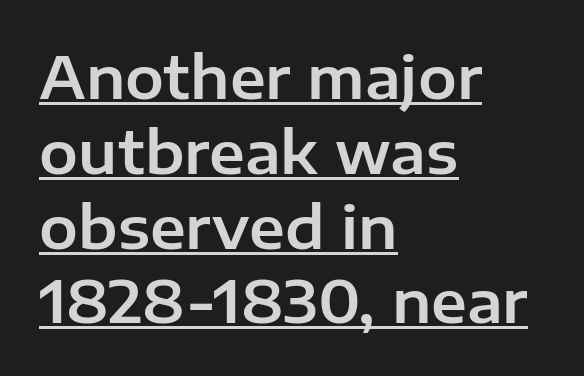
{"serif": "no", "italic": "no", "width": "normal", "stroke_contrast": "low", "x_height": "medium", "monospaced": "no", "underline": "yes", "align": "left", "line_spacing": "normal", "line_spacing_ratio": 1.29, "letter_spacing": "normal", "letter_spacing_em": 0.0, "glyph_px": 58}
